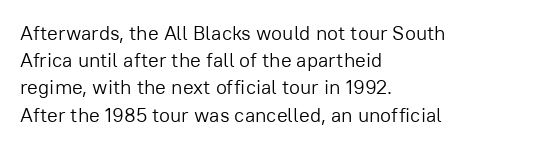
The image shows 20 px text type, upright; set left-aligned, normal line spacing (1.36x), normal letter spacing, not underlined.
